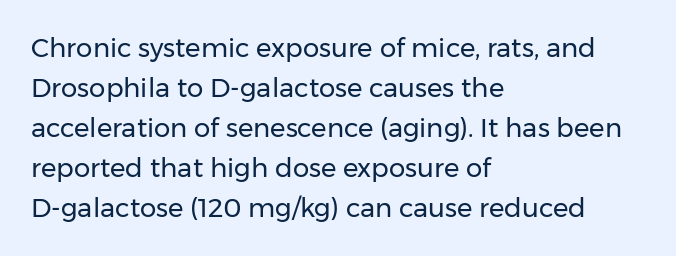
Q: Is the text bold? A: No.
Q: Is the text italic (slanted)? A: No, it is upright.
Q: Is the text underlined? A: No.
Q: How is the paragraph aligned? A: Left-aligned.
Q: Is the spacing between letters normal or unusually wide? A: Normal.
Q: Is the spacing between lines tight, normal or loose? A: Normal.
